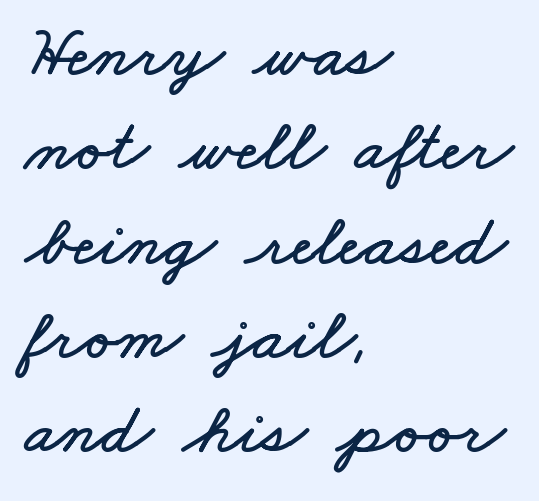
The line-height multiplier appears to be the usual default. Nobody touched the tracking dial on this one. Varying glyph widths throughout — classic text-font behaviour. A bare baseline throughout the passage.
